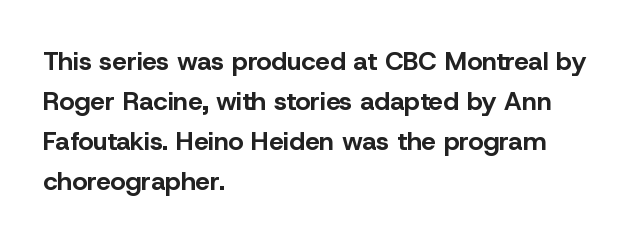
The image shows 26 px bold type, upright; set left-aligned, normal line spacing (1.54x), normal letter spacing, not underlined.
